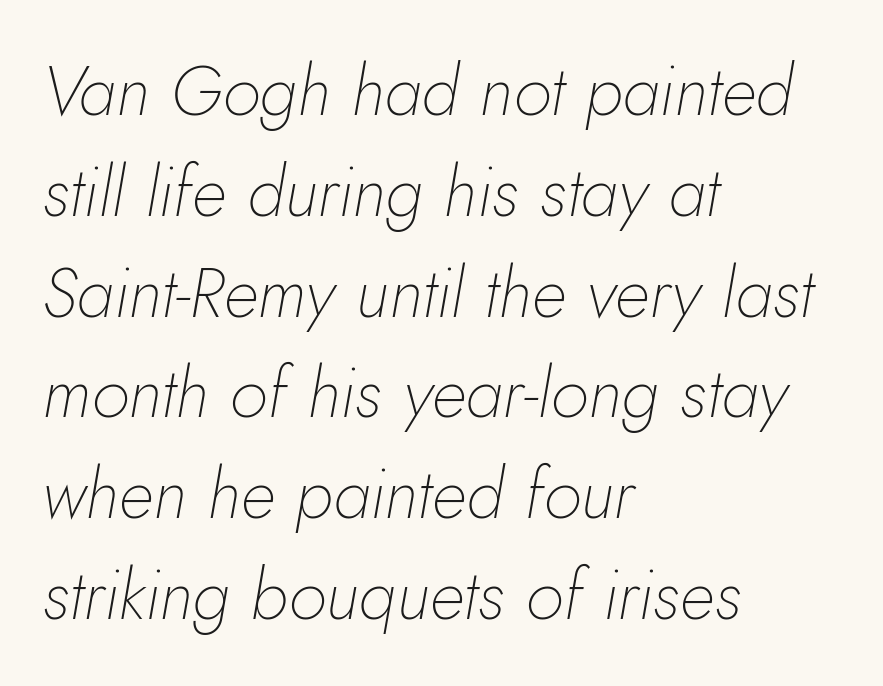
Is the type heavy? It reads as light-to-regular instead. Only glyphs here, with clear space below each row. Regarding leading, the lines here are spaced in the standard way. Leftover space on each line is placed entirely after the last word.
